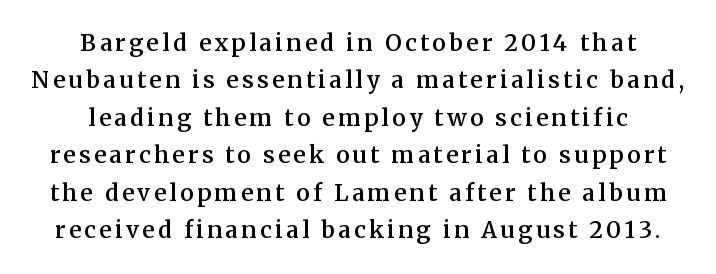
Q: Is the text bold? A: Semi-bold.
Q: Is the text italic (slanted)? A: No, it is upright.
Q: Is the text underlined? A: No.
Q: How is the paragraph aligned? A: Centered.
Q: Is the spacing between lines tight, normal or loose? A: Normal.
